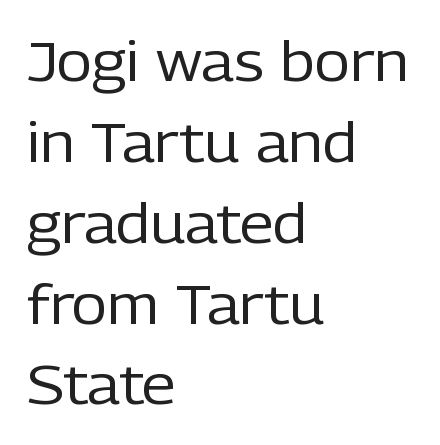
Between one letter and the next there's only the usual sliver of space. A normal amount of white space separates one row of letters from the next. The passage shown is typed in a proportional face where columns would drift. The space directly below the letters is spotless. Heft: none added — not bold. Observe the absence of serifs on each vertical stroke in this sample.
